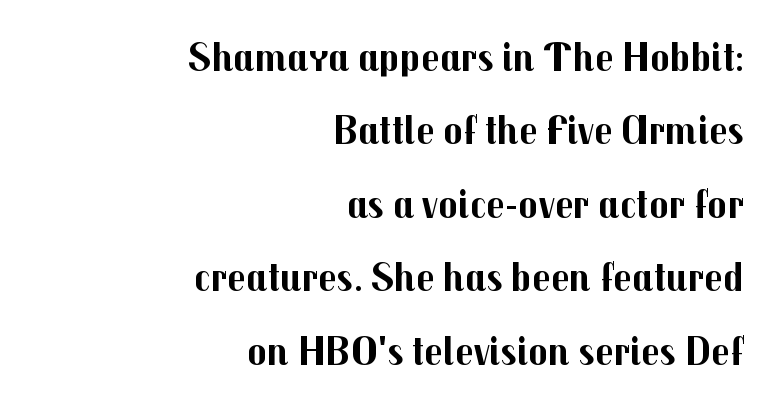
The image shows 41 px bold sans-serif type, upright; set right-aligned, line spacing 1.79x, normal letter spacing, not underlined; medium stroke contrast and a medium x-height.
